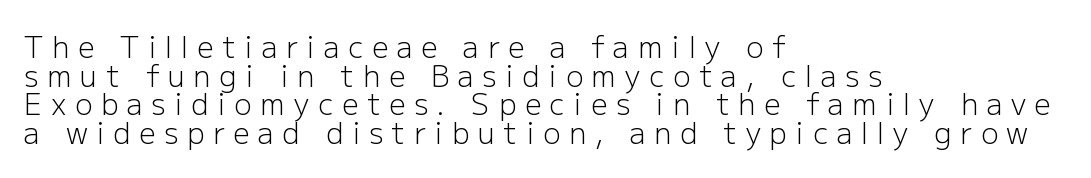
Q: Is the text bold? A: No.
Q: Is the text italic (slanted)? A: No, it is upright.
Q: Is the typeface a serif or a sans-serif typeface? A: Sans-serif.
Q: Is the text underlined? A: No.
Q: How is the paragraph aligned? A: Left-aligned.
Q: Is the spacing between letters normal or unusually wide? A: Unusually wide.
Q: Is the spacing between lines tight, normal or loose? A: Tight.
Q: Width (condensed, normal, or wide)? A: Normal.
Q: Stroke contrast? A: Low.
Q: x-height? A: Medium.
Q: Monospaced? A: No.
